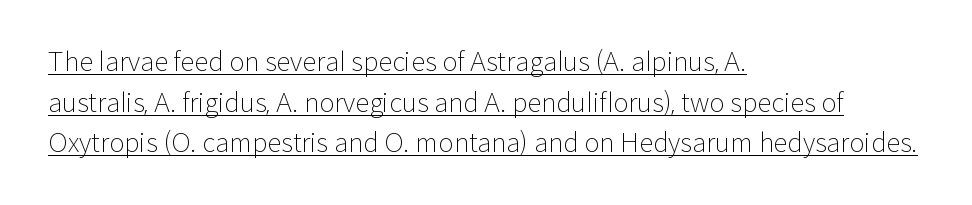
Q: Is the text bold? A: No.
Q: Is the text italic (slanted)? A: No, it is upright.
Q: Is the text underlined? A: Yes.
Q: How is the paragraph aligned? A: Left-aligned.
Q: Is the spacing between letters normal or unusually wide? A: Normal.
Q: Is the spacing between lines tight, normal or loose? A: Normal.
